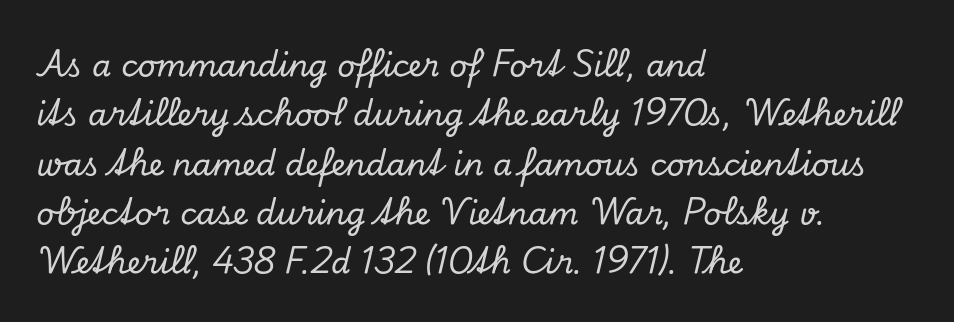
{"serif": "yes", "italic": "yes", "lean": "right", "slant_degrees": 13, "width": "normal", "stroke_contrast": "low", "x_height": "small", "monospaced": "no", "underline": "no", "align": "left", "line_spacing": "normal", "line_spacing_ratio": 1.59, "letter_spacing": "normal", "letter_spacing_em": 0.0, "glyph_px": 31}
